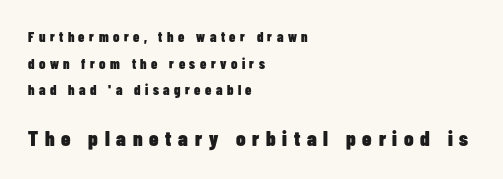
A classic flush-left, rag-right setting is used for this passage. The later block is typeset at a bigger size than the earlier block. Tracking value appears strongly positive — letters spread wide. Check under the words: just untouched page. Heft: maximum for text — a bold.
